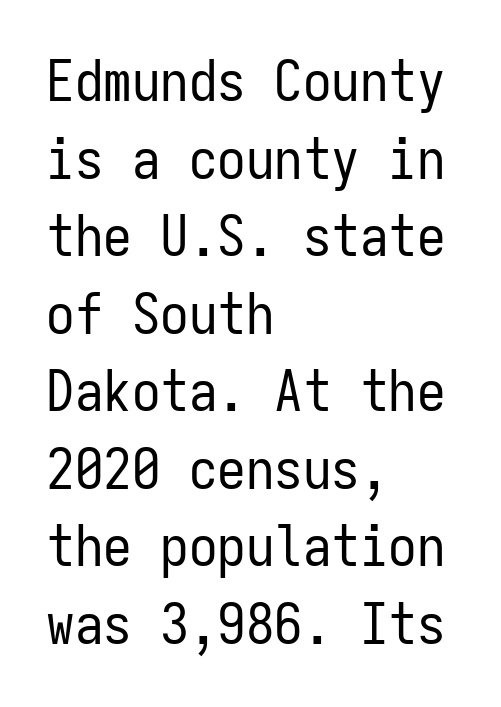
Q: Is the text bold? A: No.
Q: Is the text italic (slanted)? A: No, it is upright.
Q: Is the typeface a serif or a sans-serif typeface? A: Sans-serif.
Q: Is the text underlined? A: No.
Q: How is the paragraph aligned? A: Left-aligned.
Q: Is the spacing between letters normal or unusually wide? A: Normal.
Q: Is the spacing between lines tight, normal or loose? A: Normal.
Q: Width (condensed, normal, or wide)? A: Condensed.
Q: Stroke contrast? A: Low.
Q: x-height? A: Medium.
Q: Monospaced? A: Yes.
